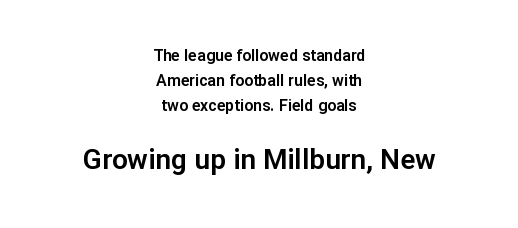
{"serif": "no", "italic": "no", "width": "normal", "stroke_contrast": "low", "x_height": "medium", "monospaced": "no", "underline": "no", "align": "center", "line_spacing": "normal", "line_spacing_ratio": 1.55, "letter_spacing": "normal", "letter_spacing_em": 0.0, "larger_block": "second", "size_ratio": 1.75, "glyph_px": 28}
